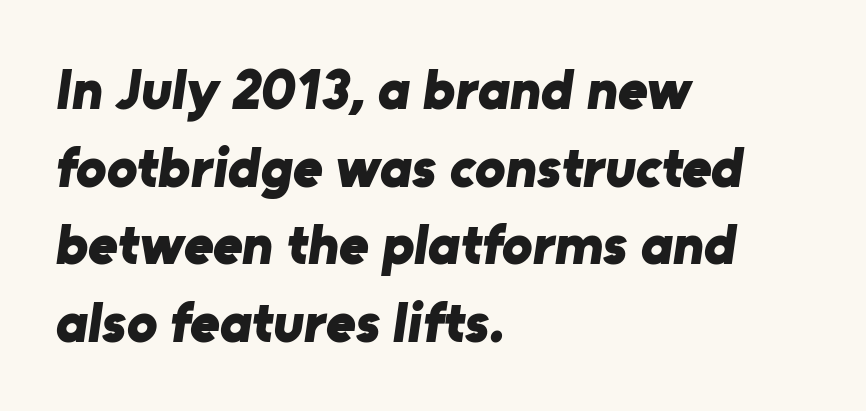
Q: Is the text bold? A: Yes.
Q: Is the typeface a serif or a sans-serif typeface? A: Sans-serif.
Q: Is the text underlined? A: No.
Q: How is the paragraph aligned? A: Left-aligned.
Q: Is the spacing between letters normal or unusually wide? A: Normal.
Q: Is the spacing between lines tight, normal or loose? A: Normal.
Q: Width (condensed, normal, or wide)? A: Normal.
Q: Stroke contrast? A: Low.
Q: x-height? A: Medium.
Q: Monospaced? A: No.
